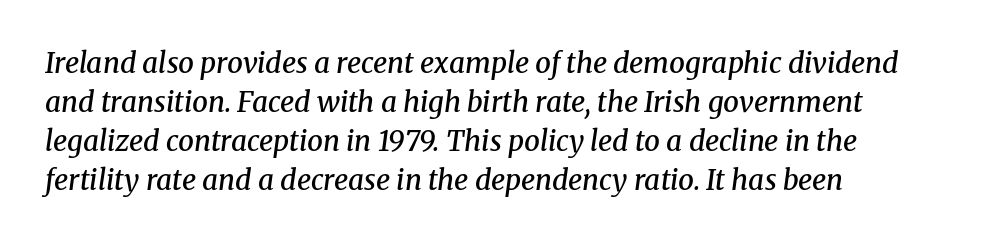
The space beneath each line is pristine and unruled. Italic? Definitely — the glyphs are oblique. Semibold letterforms, between regular and bold. Inter-character spacing is left at the font's built-in metrics. Rows of type keep a routine distance in the vertical direction.
